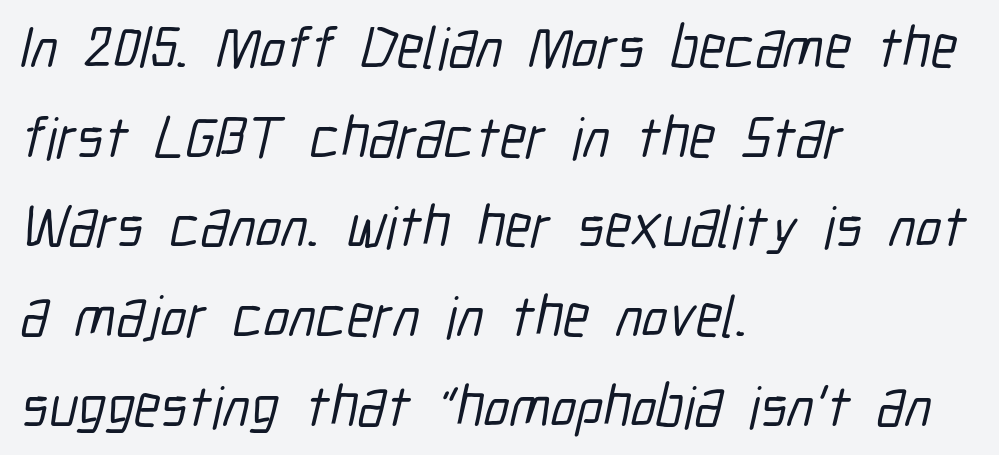
These lines are composed in type without serifs. Descenders hang freely into open space. Looks like regular typesetting: each glyph gets only the width it needs. What stands out about the letter spacing? Nothing — it is the standard amount. If you drew a ruler down the left edge, every line would touch it.
